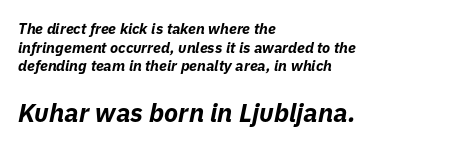
{"italic": "yes", "lean": "right", "slant_degrees": 11, "bold": "yes", "underline": "no", "align": "left", "line_spacing_ratio": 1.24, "letter_spacing": "normal", "letter_spacing_em": 0.0, "larger_block": "second", "size_ratio": 1.73, "glyph_px": 26}
